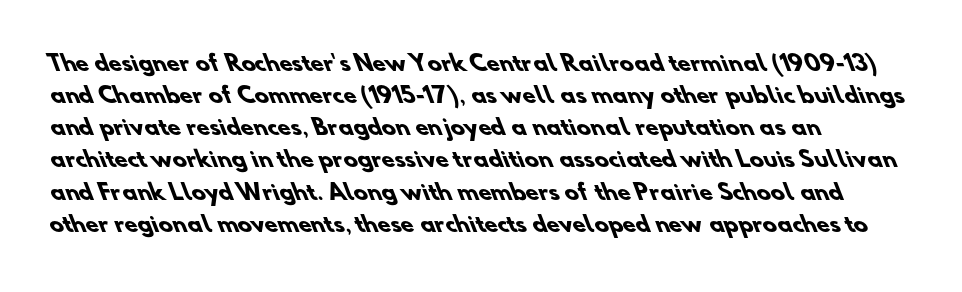
The image shows 21 px bold type; set left-aligned, normal line spacing (1.53x), normal letter spacing, not underlined.
